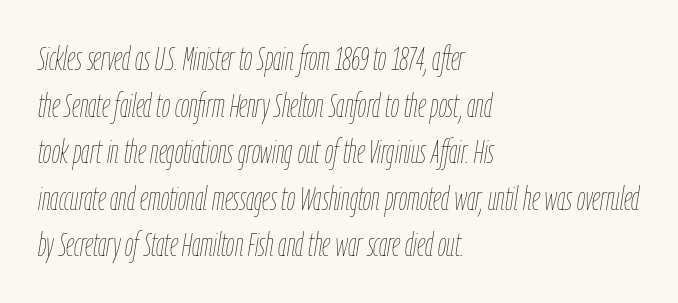
The image shows 33 px thin, condensed type, italic (leaning right); set left-aligned, normal line spacing (1.41x), normal letter spacing, not underlined; low stroke contrast and a medium x-height.
